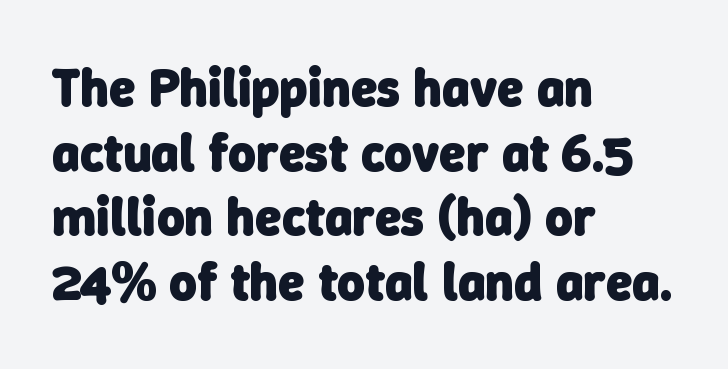
{"serif": "no", "bold": "yes", "weight": "heavy", "width": "normal", "stroke_contrast": "low", "x_height": "medium", "monospaced": "no", "underline": "no", "align": "left", "line_spacing_ratio": 1.22, "letter_spacing": "normal", "letter_spacing_em": 0.0, "glyph_px": 53}
